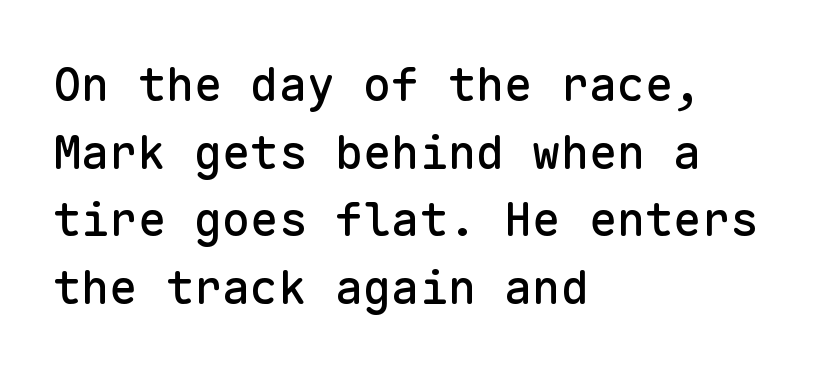
{"serif": "no", "italic": "no", "width": "normal", "stroke_contrast": "low", "x_height": "medium", "monospaced": "yes", "underline": "no", "align": "left", "line_spacing": "normal", "line_spacing_ratio": 1.44, "letter_spacing": "normal", "letter_spacing_em": 0.0, "glyph_px": 47}
